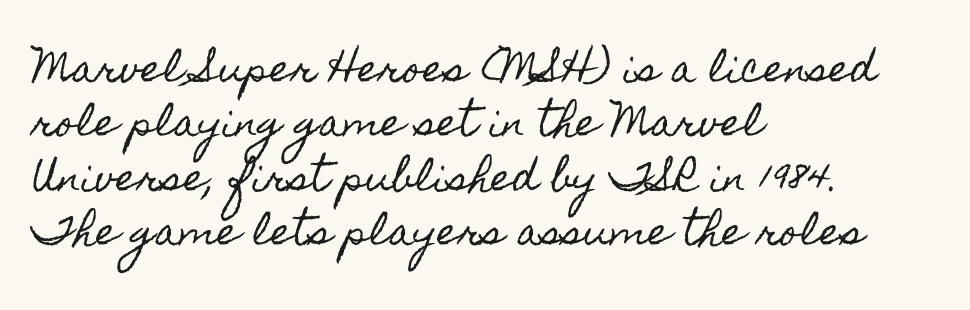
Q: Is the text italic (slanted)? A: Yes.
Q: Is the text underlined? A: No.
Q: How is the paragraph aligned? A: Left-aligned.
Q: Is the spacing between letters normal or unusually wide? A: Normal.
Q: Is the spacing between lines tight, normal or loose? A: Normal.
Q: Width (condensed, normal, or wide)? A: Condensed.
Q: x-height? A: Small.
Q: Monospaced? A: No.
